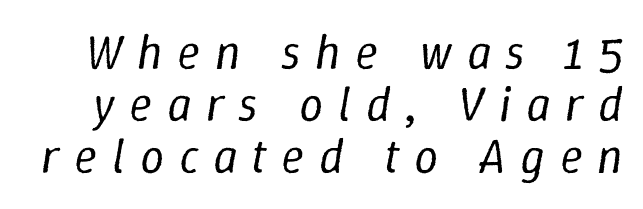
Q: Is the text bold? A: No.
Q: Is the text italic (slanted)? A: Yes, it leans right by about 9 degrees.
Q: Is the text underlined? A: No.
Q: Is the spacing between letters normal or unusually wide? A: Unusually wide.
Q: Is the spacing between lines tight, normal or loose? A: Tight.
Q: Width (condensed, normal, or wide)? A: Normal.
Q: Stroke contrast? A: Low.
Q: x-height? A: Medium.
Q: Monospaced? A: No.
